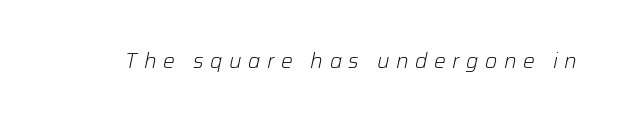
{"italic": "yes", "lean": "right", "slant_degrees": 12, "bold": "no", "underline": "no", "letter_spacing": "wide", "letter_spacing_em": 0.31, "glyph_px": 21}
